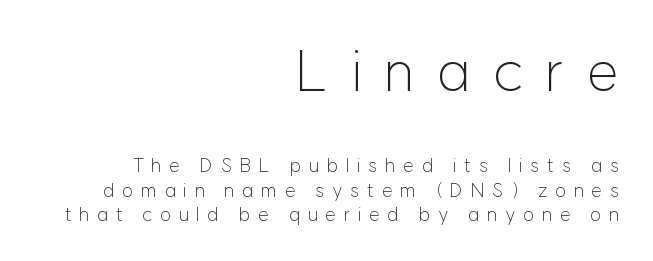
{"serif": "no", "italic": "no", "bold": "no", "weight": "light", "width": "normal", "stroke_contrast": "low", "x_height": "medium", "monospaced": "no", "underline": "no", "align": "right", "line_spacing": "normal", "line_spacing_ratio": 1.29, "letter_spacing": "wide", "letter_spacing_em": 0.41, "larger_block": "first", "size_ratio": 3.0, "glyph_px": 57}
